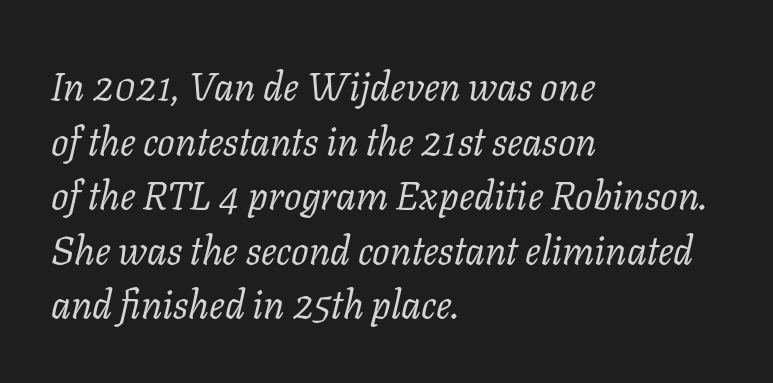
The image shows 39 px regular-weight serif type, italic (leaning right); set left-aligned, normal line spacing (1.4x), normal letter spacing, not underlined; low stroke contrast and a medium x-height.
